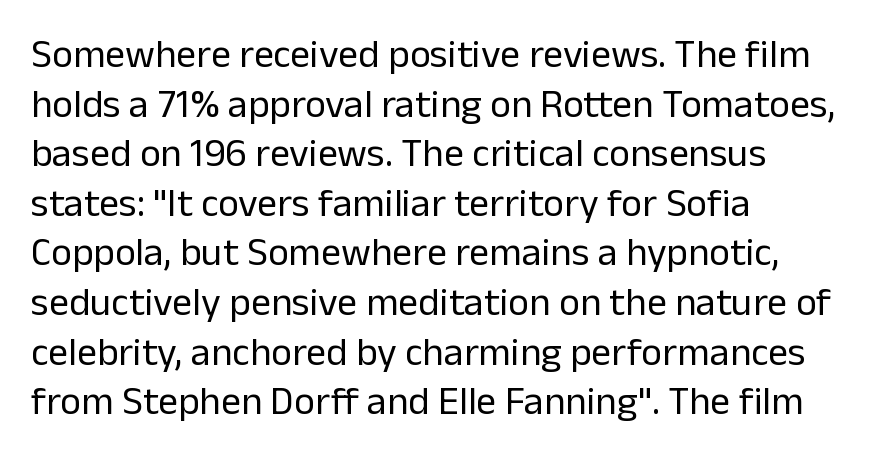
The glyphs in this specimen are sans serif. Think standard paragraph weight, or any step lighter than that. Tracking value appears to be zero — textbook default spacing. Note the varied advance widths — an 'i' is clearly narrower than an 'm'.
